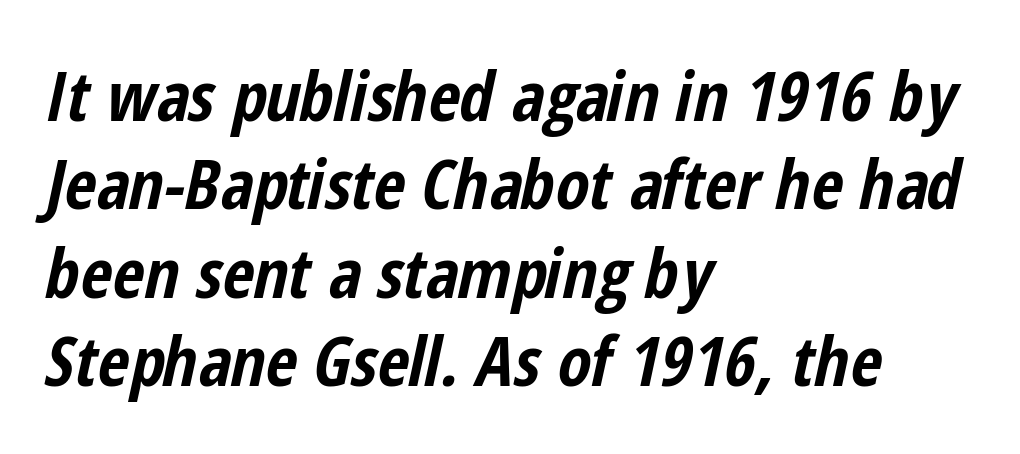
Q: Is the text bold? A: Yes.
Q: Is the text italic (slanted)? A: Yes, it leans right by about 12 degrees.
Q: Is the text underlined? A: No.
Q: How is the paragraph aligned? A: Left-aligned.
Q: Is the spacing between letters normal or unusually wide? A: Normal.
Q: Is the spacing between lines tight, normal or loose? A: Normal.
Q: Width (condensed, normal, or wide)? A: Condensed.
Q: Stroke contrast? A: Low.
Q: x-height? A: Medium.
Q: Monospaced? A: No.
